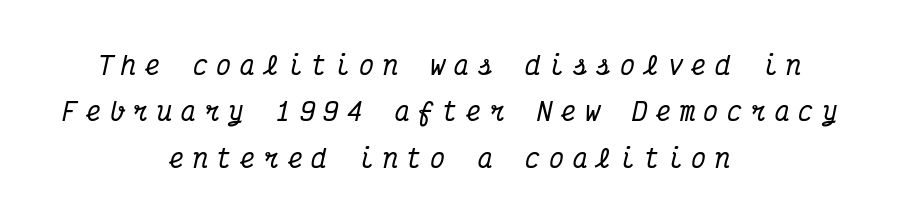
The image shows 25 px text type, italic (leaning right); set centered, line spacing 1.86x, unusually wide letter spacing (+0.35 em), not underlined.
